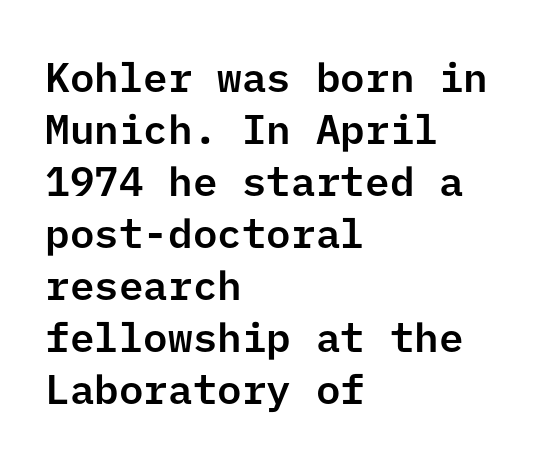
This sample uses a sans-serif face. Teacher's note: observe the even left margin — that is flush-left alignment. Italic: no, the glyphs are upright roman. The space beneath each line is pristine and unruled. Leading matches the norm, producing a regular column.
